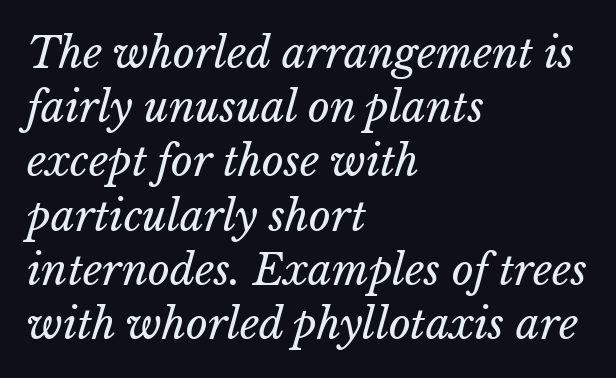
Q: Is the text bold? A: No.
Q: Is the text underlined? A: No.
Q: How is the paragraph aligned? A: Left-aligned.
Q: Is the spacing between letters normal or unusually wide? A: Normal.
Q: Is the spacing between lines tight, normal or loose? A: Normal.
Q: Width (condensed, normal, or wide)? A: Normal.
Q: Stroke contrast? A: Low.
Q: x-height? A: Medium.
Q: Monospaced? A: No.
